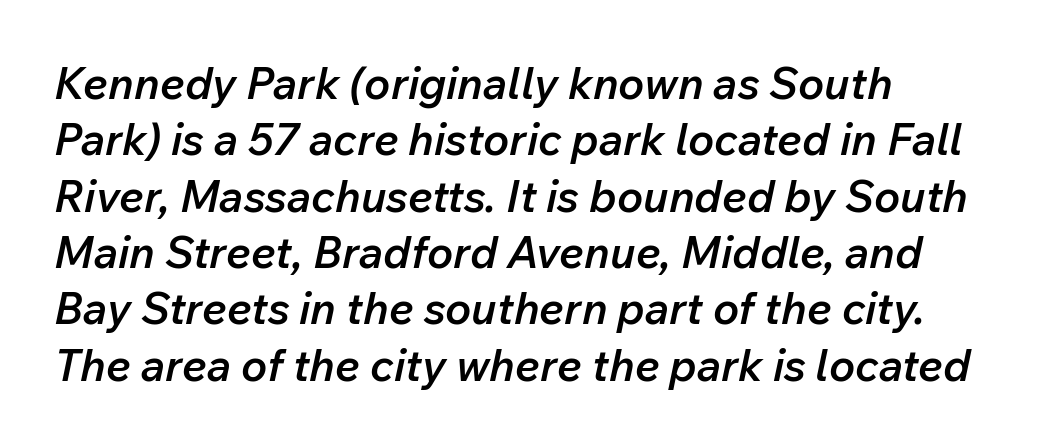
{"italic": "yes", "lean": "right", "slant_degrees": 12, "bold": "semi", "weight": "semibold", "width": "normal", "stroke_contrast": "low", "x_height": "medium", "monospaced": "no", "underline": "no", "align": "left", "line_spacing": "normal", "line_spacing_ratio": 1.28, "letter_spacing": "normal", "letter_spacing_em": 0.0, "glyph_px": 44}
